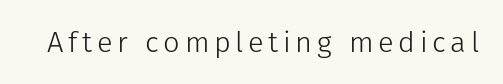
The image shows 29 px light sans-serif type, upright; set not underlined; low stroke contrast and a medium x-height.
